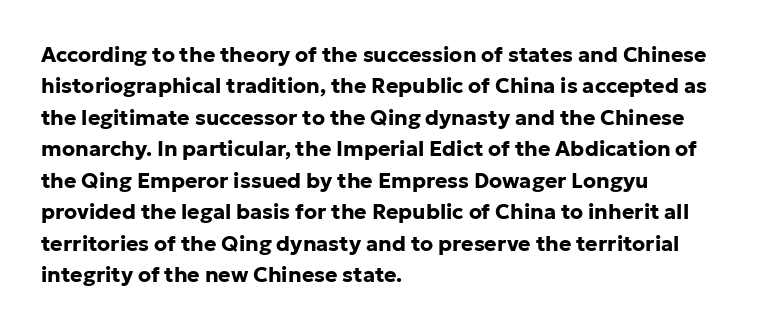
Q: Is the text bold? A: Yes.
Q: Is the text italic (slanted)? A: No, it is upright.
Q: Is the text underlined? A: No.
Q: How is the paragraph aligned? A: Left-aligned.
Q: Is the spacing between letters normal or unusually wide? A: Normal.
Q: Is the spacing between lines tight, normal or loose? A: Normal.
